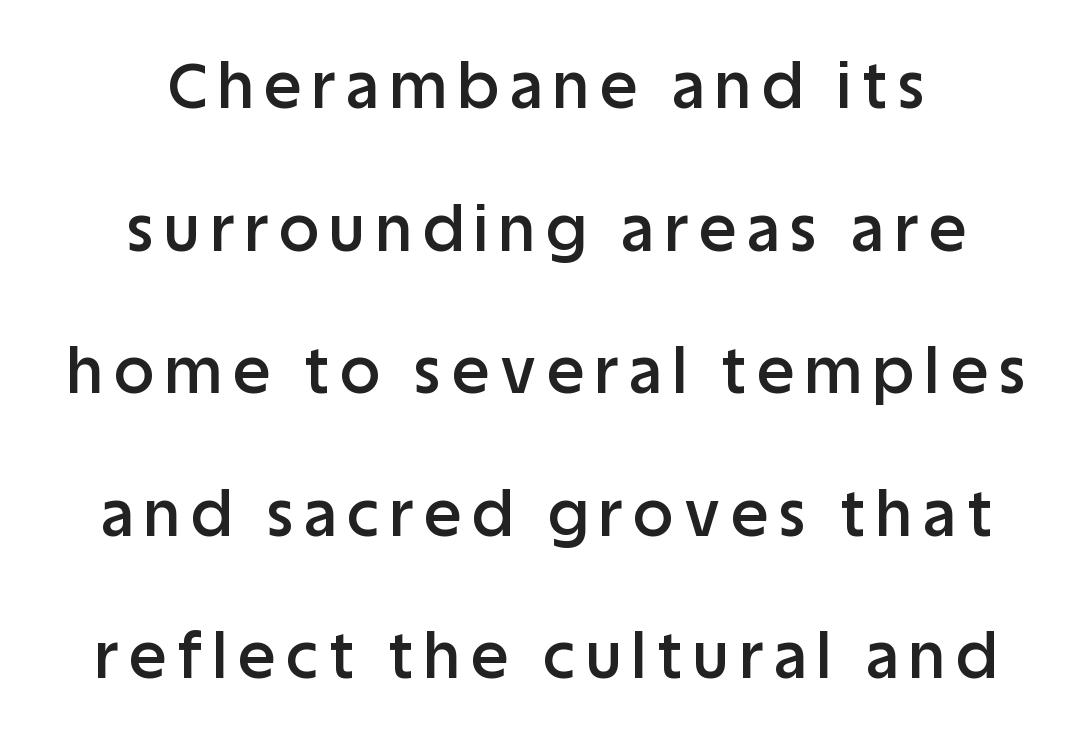
{"serif": "no", "italic": "no", "bold": "semi", "weight": "semibold", "width": "normal", "stroke_contrast": "low", "x_height": "large", "monospaced": "no", "underline": "no", "align": "center", "line_spacing": "loose", "line_spacing_ratio": 2.3, "glyph_px": 62}
